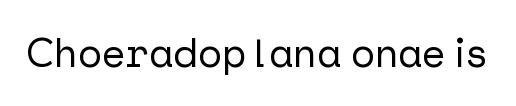
The font's upright variant was chosen for this text. The strip under each line holds only bare page. Tracking value appears to be zero — textbook default spacing. The designer went with a sans here, leaving each stem footless.
